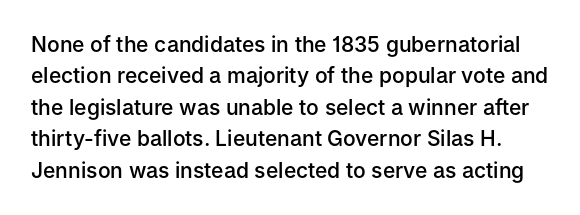
{"italic": "no", "bold": "semi", "underline": "no", "line_spacing": "normal", "line_spacing_ratio": 1.5, "letter_spacing": "normal", "letter_spacing_em": 0.0, "glyph_px": 21}
